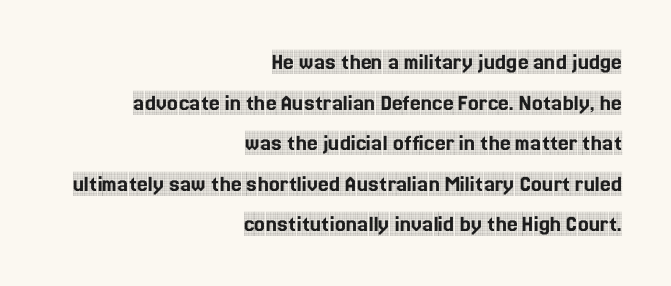
Q: Is the text italic (slanted)? A: No, it is upright.
Q: Is the text underlined? A: No.
Q: How is the paragraph aligned? A: Right-aligned.
Q: Is the spacing between letters normal or unusually wide? A: Normal.
Q: Is the spacing between lines tight, normal or loose? A: Normal.
